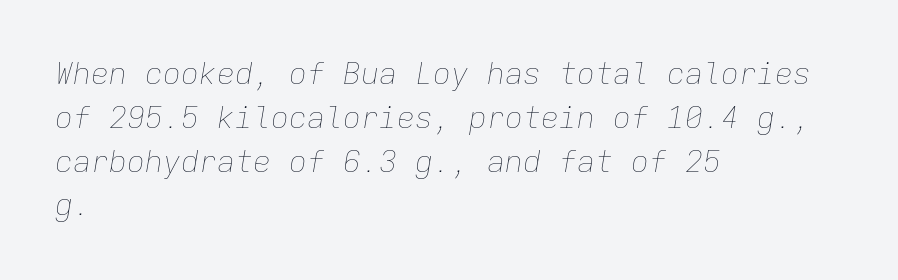
This rendering features lettering with no underline. Nothing heavy about these letters — not bold at all. The block of text has a typical density, with ordinary space between rows. Monospaced: the letters line up in strict vertical columns.
